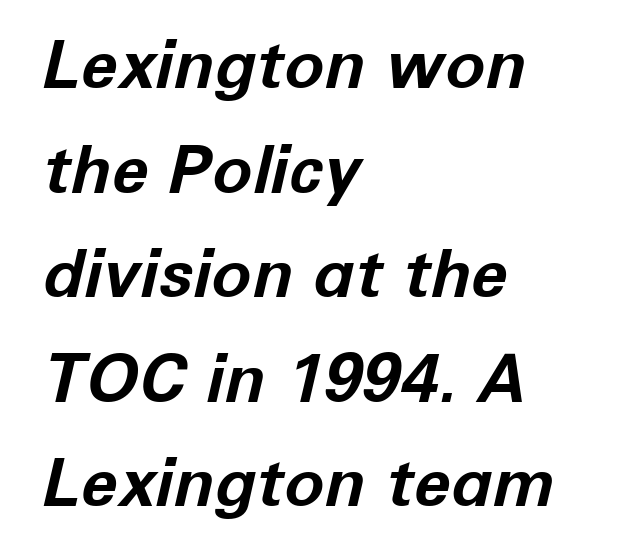
The image shows 67 px bold type, italic (leaning right); set left-aligned, normal line spacing (1.56x), normal letter spacing, not underlined; low stroke contrast and a medium x-height.
